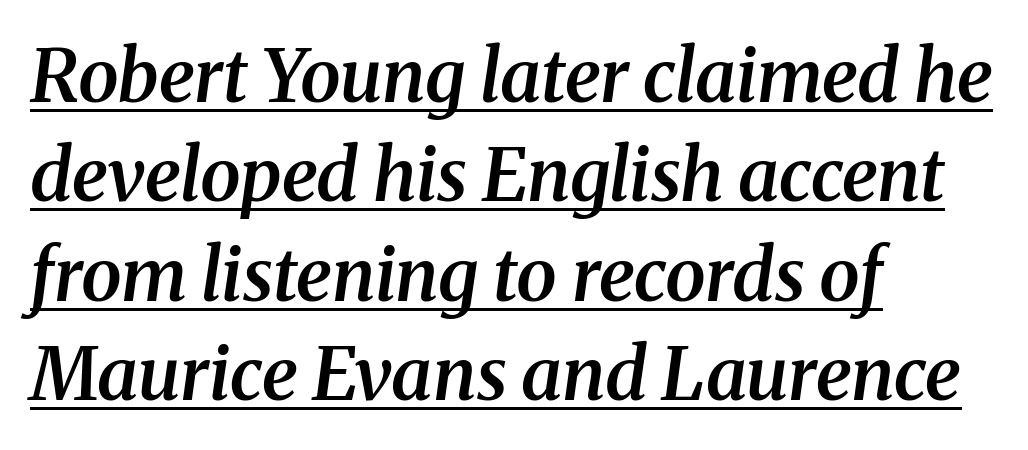
Heft: intermediate — a semibold. The passage shown is typed in a proportional face where columns would drift. The lines in this sample share a left origin and differ only in where they stop. Leading: standard. Emphasis-style slanted type is in use.
